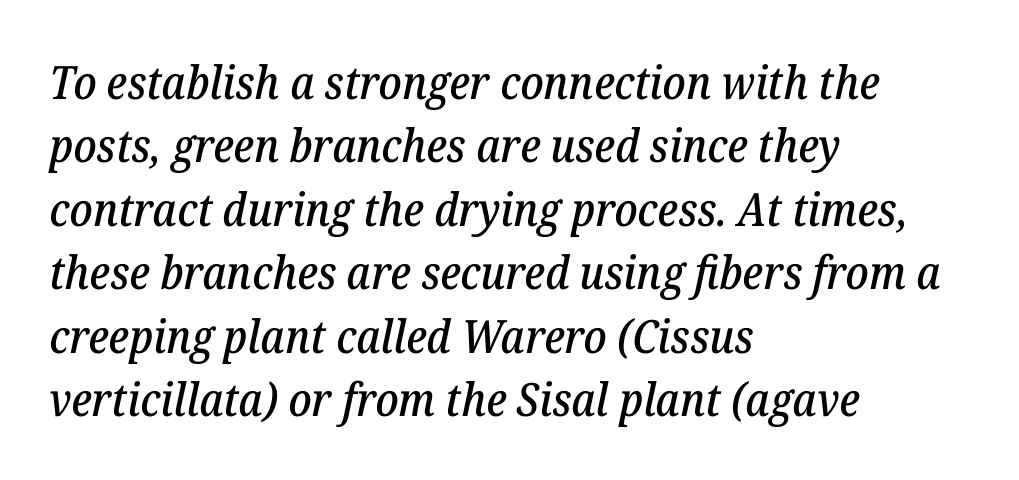
{"serif": "yes", "italic": "yes", "lean": "right", "slant_degrees": 12, "width": "normal", "stroke_contrast": "low", "x_height": "medium", "monospaced": "no", "underline": "no", "align": "left", "line_spacing": "normal", "line_spacing_ratio": 1.38, "letter_spacing": "normal", "letter_spacing_em": 0.0, "glyph_px": 46}
